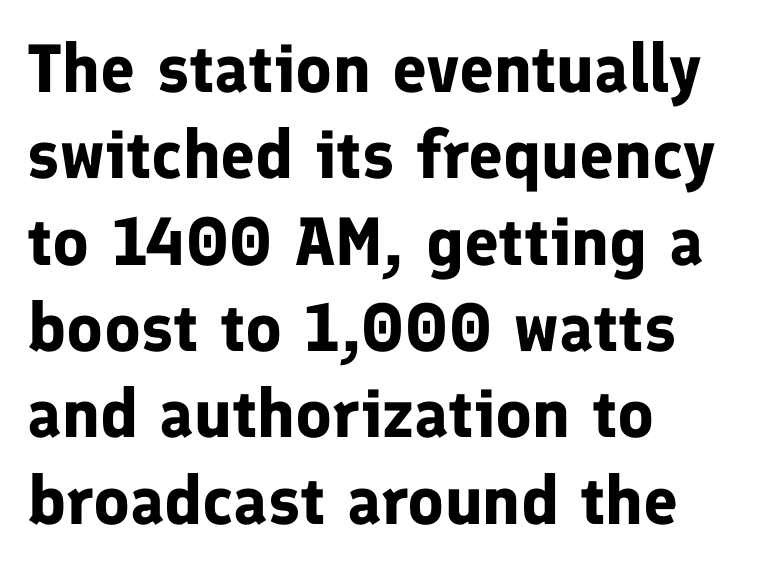
The zone under the glyphs is completely vacant. Standard letterfit; no display-style spreading of the glyphs. Its strokes are broad and dark, the hallmark of bold type. Is this a fixed-width face? No — the glyphs have proportional, varying widths.
